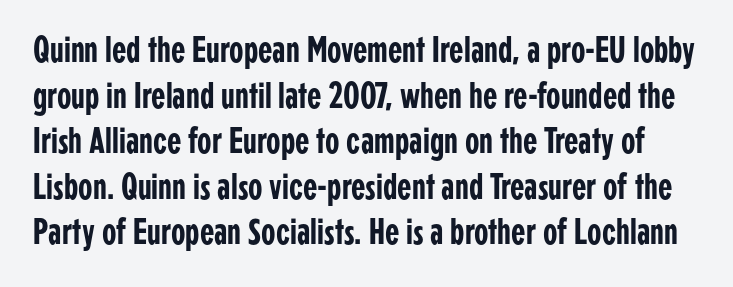
Letter spacing: default. I'd call this a sans setting — the letters go barefoot. Do the characters align in a grid? No, the font is proportional. Notice how the stems are strictly vertical — no italics here. Plain, unruled lines of type.
